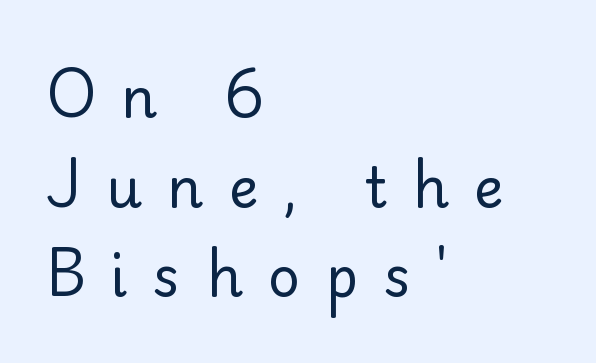
Regular leading. Weight: regular or lighter. A student would call this left alignment; a typographer would say flush left, rag right. How are the letters spaced? Widely, with obvious added tracking.
